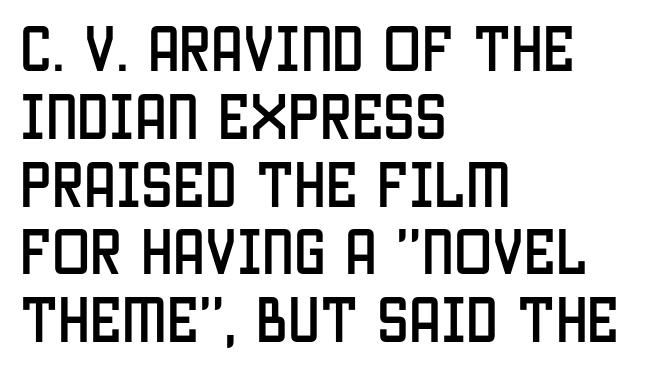
The image shows 51 px condensed sans-serif type, upright; set left-aligned, normal line spacing (1.33x), normal letter spacing, not underlined; low stroke contrast and a large x-height.
